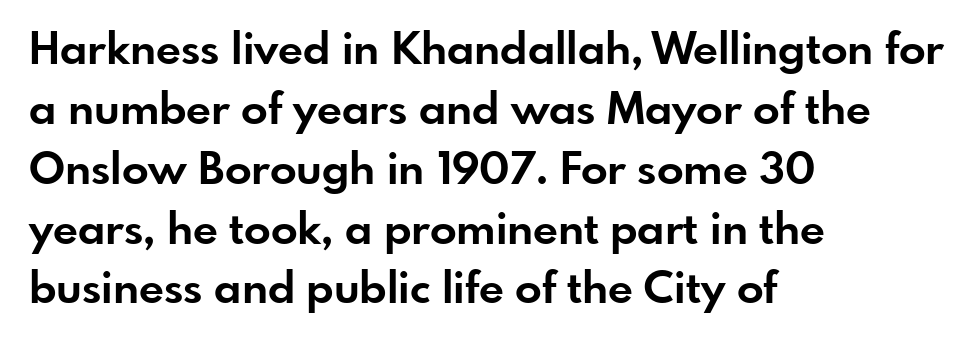
Q: Is the text bold? A: Yes.
Q: Is the text italic (slanted)? A: No, it is upright.
Q: Is the typeface a serif or a sans-serif typeface? A: Sans-serif.
Q: Is the text underlined? A: No.
Q: How is the paragraph aligned? A: Left-aligned.
Q: Is the spacing between letters normal or unusually wide? A: Normal.
Q: Is the spacing between lines tight, normal or loose? A: Normal.
Q: Width (condensed, normal, or wide)? A: Normal.
Q: Stroke contrast? A: Low.
Q: x-height? A: Small.
Q: Monospaced? A: No.
